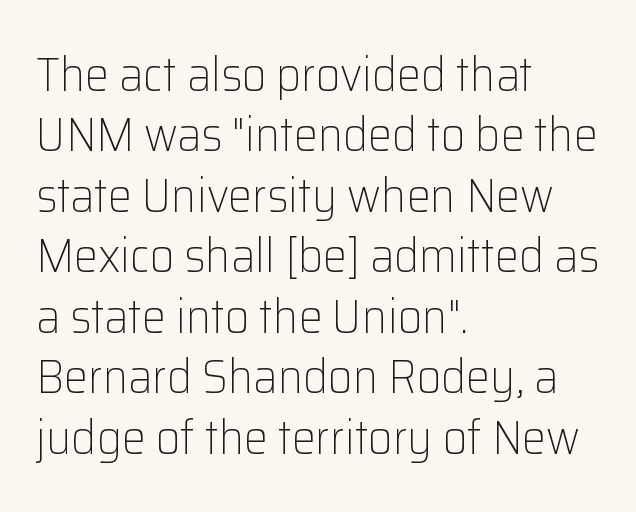
Each letter's strokes conclude bluntly, with no projecting serifs. Does extra space separate the letters? No, they use regular spacing. Bare-footed words on every line. Looks like regular typesetting: each glyph gets only the width it needs. All the whitespace from short lines collects on the right.
